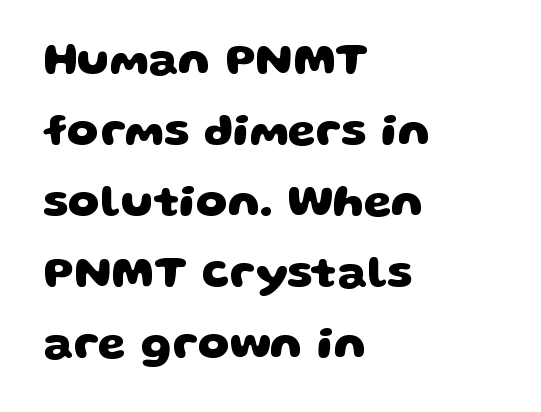
Q: Is the text bold? A: Yes.
Q: Is the typeface a serif or a sans-serif typeface? A: Sans-serif.
Q: Is the text underlined? A: No.
Q: How is the paragraph aligned? A: Left-aligned.
Q: Is the spacing between letters normal or unusually wide? A: Normal.
Q: Is the spacing between lines tight, normal or loose? A: Normal.
Q: Width (condensed, normal, or wide)? A: Wide.
Q: Stroke contrast? A: Low.
Q: x-height? A: Large.
Q: Monospaced? A: No.
